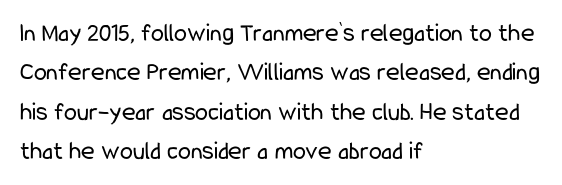
{"italic": "no", "bold": "no", "underline": "no", "align": "left", "line_spacing": "normal", "line_spacing_ratio": 1.51, "letter_spacing": "normal", "letter_spacing_em": 0.0, "glyph_px": 26}
